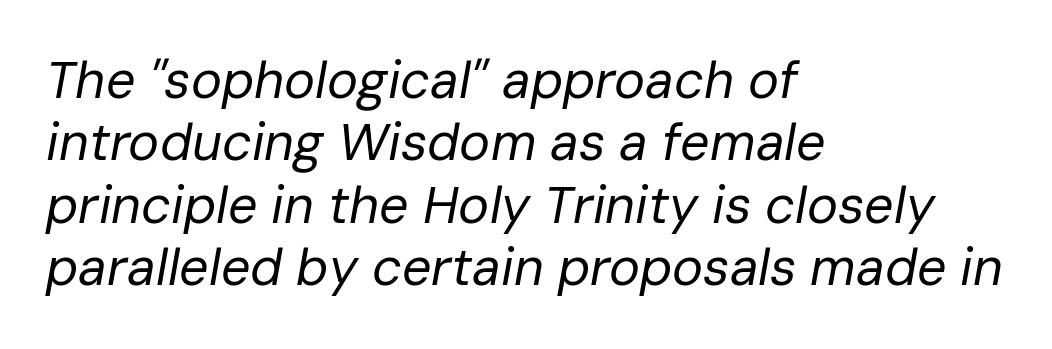
Weight: not bold — regular or lighter. The lettering tilts uniformly, giving the passage an italic look. Varying glyph widths throughout — classic text-font behaviour. This sample uses plain, unmodified letter spacing.
